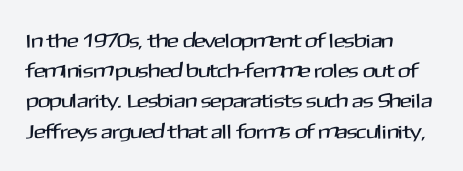
In terms of posture, this sample is upright. Regarding leading, the lines here are spaced in the standard way. The horizontal fit of the characters is conventional and even. Bare-footed words on every line.
